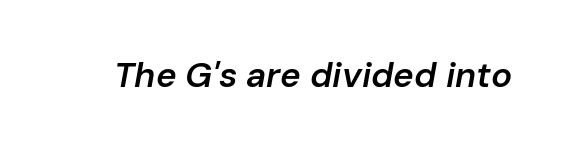
The image shows 35 px semibold type, italic (leaning right); set normal letter spacing, not underlined; low stroke contrast and a medium x-height.
